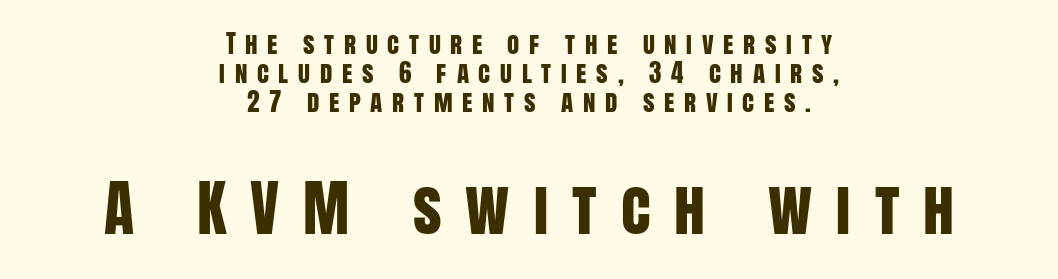
The image shows 62 px condensed sans-serif type, upright; set centered, line spacing 1.16x, unusually wide letter spacing (+0.39 em), not underlined; the second (bottom) block is 2.48x larger; low stroke contrast and a large x-height.
